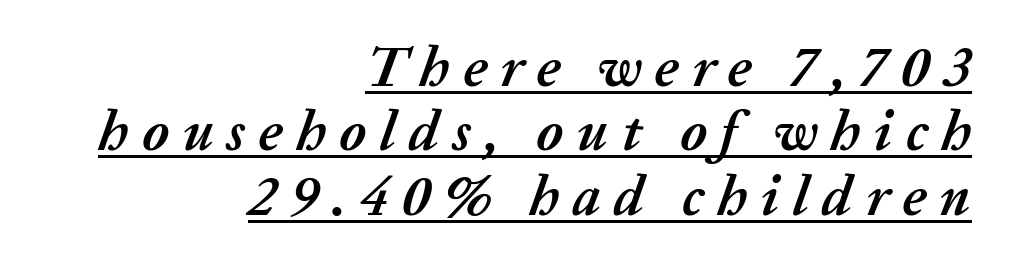
{"italic": "yes", "lean": "right", "slant_degrees": 20, "bold": "yes", "weight": "semibold", "width": "normal", "stroke_contrast": "medium", "x_height": "medium", "monospaced": "no", "underline": "yes", "align": "right", "line_spacing": "tight", "line_spacing_ratio": 1.15, "letter_spacing": "wide", "letter_spacing_em": 0.24, "glyph_px": 56}
